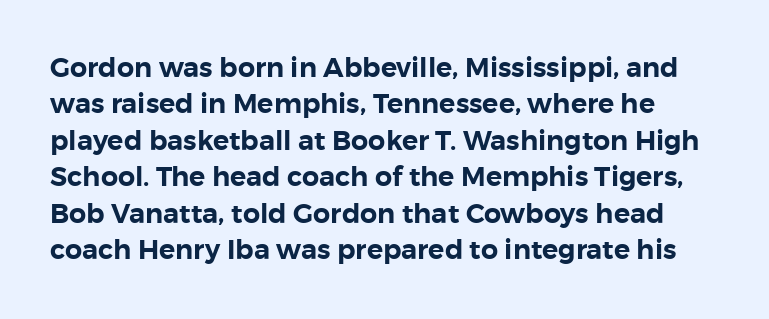
Q: Is the text italic (slanted)? A: No, it is upright.
Q: Is the text underlined? A: No.
Q: Is the spacing between letters normal or unusually wide? A: Normal.
Q: Is the spacing between lines tight, normal or loose? A: Normal.
